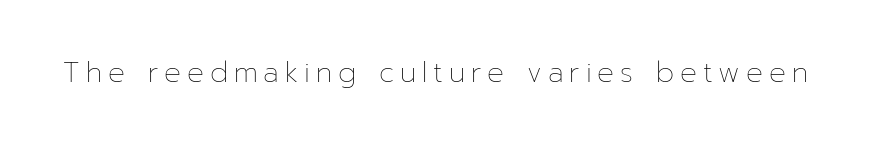
The letters stand upright; this is a roman face. Compared with a typical body face, this is equally light or lighter still. Each row of text sits above clean, open space. Caption: expanded tracking, letters set apart.
